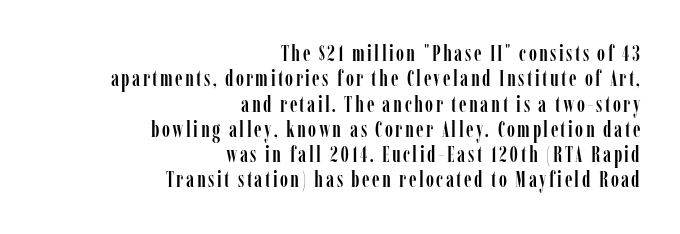
{"italic": "no", "underline": "no", "align": "right", "line_spacing": "tight", "line_spacing_ratio": 1.15, "glyph_px": 22}
